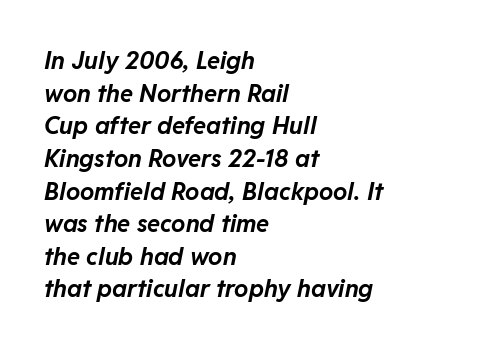
No extra tracking has been applied to these lines. Is the type slanted? Yes — the strokes lean at a clear angle. This is heavy type, rendered in bold. Notice how the passage keeps a crisp vertical edge on the left only. The gap between lines stays unmarked.
